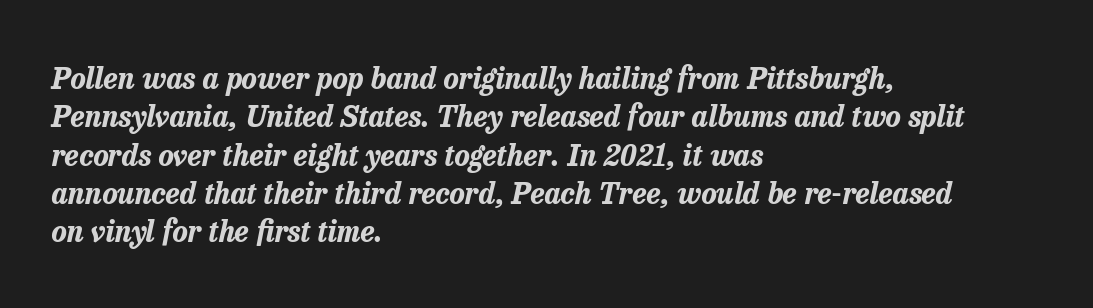
The image shows 29 px bold type, italic (leaning right); set left-aligned, normal line spacing (1.32x), normal letter spacing, not underlined; low stroke contrast and a medium x-height.
